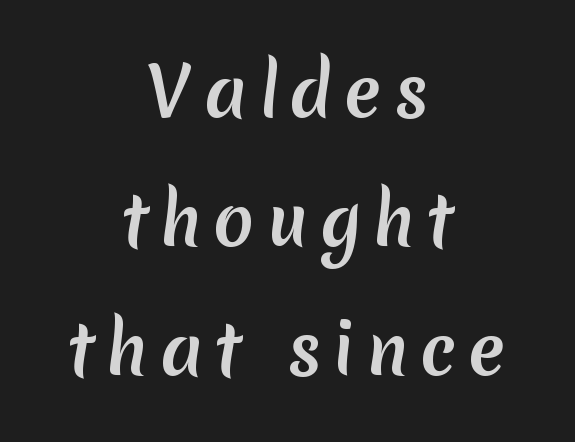
{"serif": "no", "width": "normal", "stroke_contrast": "medium", "x_height": "medium", "monospaced": "no", "underline": "no", "align": "center", "line_spacing": "loose", "line_spacing_ratio": 1.9, "glyph_px": 68}
